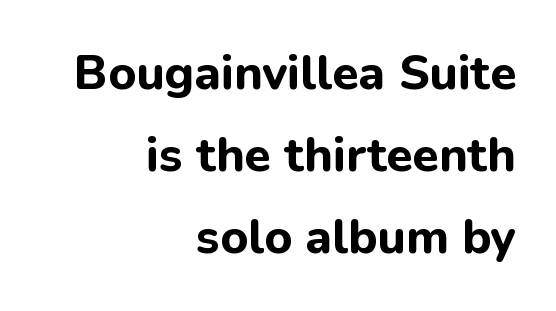
{"serif": "no", "italic": "no", "bold": "yes", "weight": "bold", "width": "normal", "stroke_contrast": "low", "x_height": "medium", "monospaced": "no", "underline": "no", "align": "right", "line_spacing_ratio": 1.71, "letter_spacing": "normal", "letter_spacing_em": 0.0, "glyph_px": 48}
